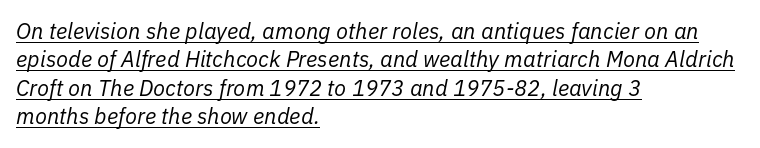
Q: Is the text bold? A: No.
Q: Is the text italic (slanted)? A: Yes, it leans right by about 11 degrees.
Q: Is the text underlined? A: Yes.
Q: How is the paragraph aligned? A: Left-aligned.
Q: Is the spacing between letters normal or unusually wide? A: Normal.
Q: Is the spacing between lines tight, normal or loose? A: Normal.
